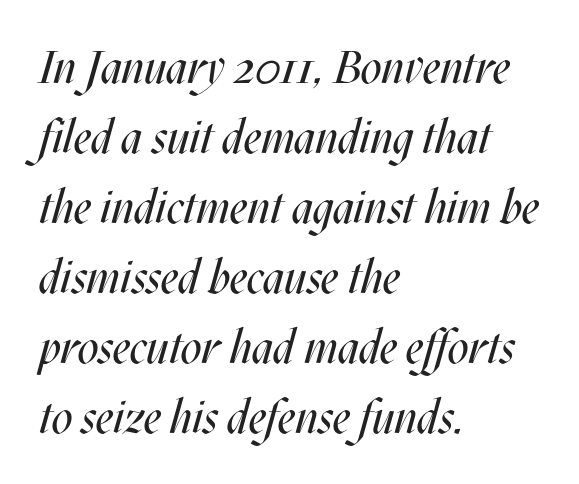
Glance below the letters and you will spot only blank space. A classic flush-left, rag-right setting is used for this passage. In terms of leading, this rendering sits right in the middle. Does the lettering tilt? It does — this is italic. The gaps between neighbouring characters are ordinary and unremarkable.
